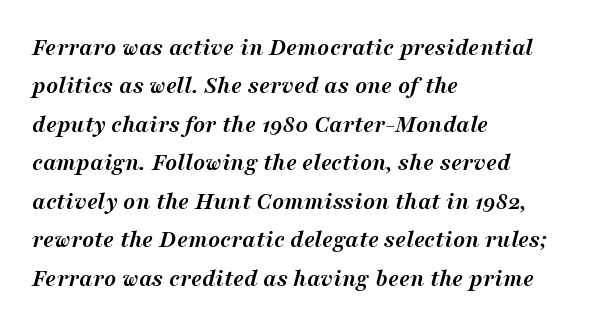
The image shows 25 px bold type, italic (leaning right); set left-aligned, normal line spacing (1.54x), normal letter spacing, not underlined.
